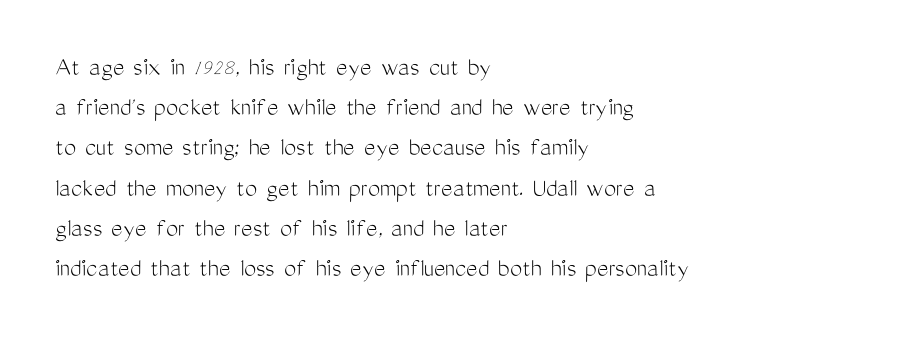
Q: Is the text bold? A: No.
Q: Is the text italic (slanted)? A: No, it is upright.
Q: Is the text underlined? A: No.
Q: How is the paragraph aligned? A: Left-aligned.
Q: Is the spacing between letters normal or unusually wide? A: Normal.
Q: Is the spacing between lines tight, normal or loose? A: Normal.
